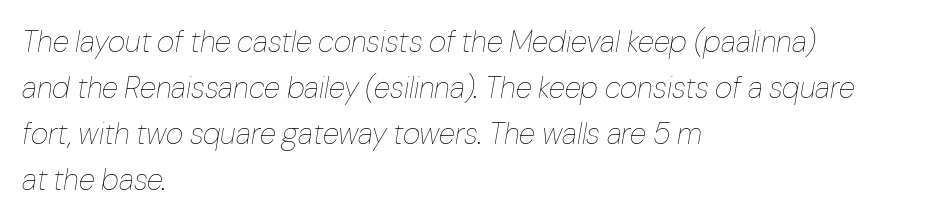
Q: Is the text bold? A: No.
Q: Is the text italic (slanted)? A: Yes, it leans right by about 10 degrees.
Q: Is the text underlined? A: No.
Q: How is the paragraph aligned? A: Left-aligned.
Q: Is the spacing between letters normal or unusually wide? A: Normal.
Q: Is the spacing between lines tight, normal or loose? A: Normal.
Q: Width (condensed, normal, or wide)? A: Normal.
Q: Stroke contrast? A: Low.
Q: x-height? A: Medium.
Q: Monospaced? A: No.
